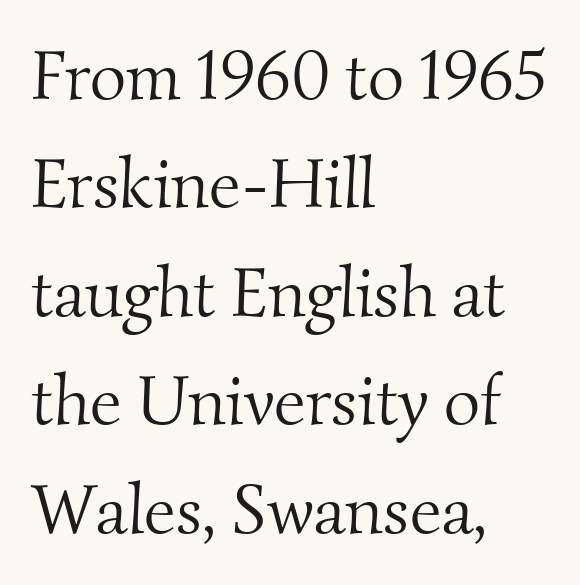
Q: Is the text bold? A: No.
Q: Is the typeface a serif or a sans-serif typeface? A: Serif.
Q: Is the text underlined? A: No.
Q: How is the paragraph aligned? A: Left-aligned.
Q: Is the spacing between letters normal or unusually wide? A: Normal.
Q: Is the spacing between lines tight, normal or loose? A: Normal.
Q: Width (condensed, normal, or wide)? A: Normal.
Q: Stroke contrast? A: Medium.
Q: x-height? A: Small.
Q: Monospaced? A: No.
